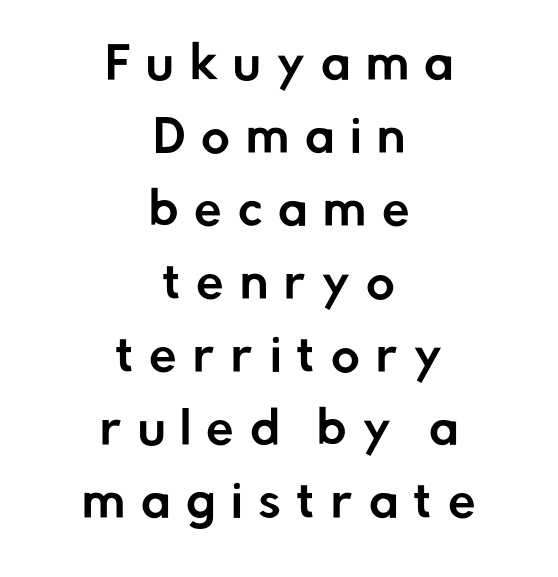
Italic: no, the glyphs are upright roman. Is there much room between lines? A standard amount, neither cramped nor airy. Letterform terminals end flat and unadorned throughout the passage. Character widths vary here, with narrow letters taking less room than wide ones. Just letters on the line, the space beneath them empty.
